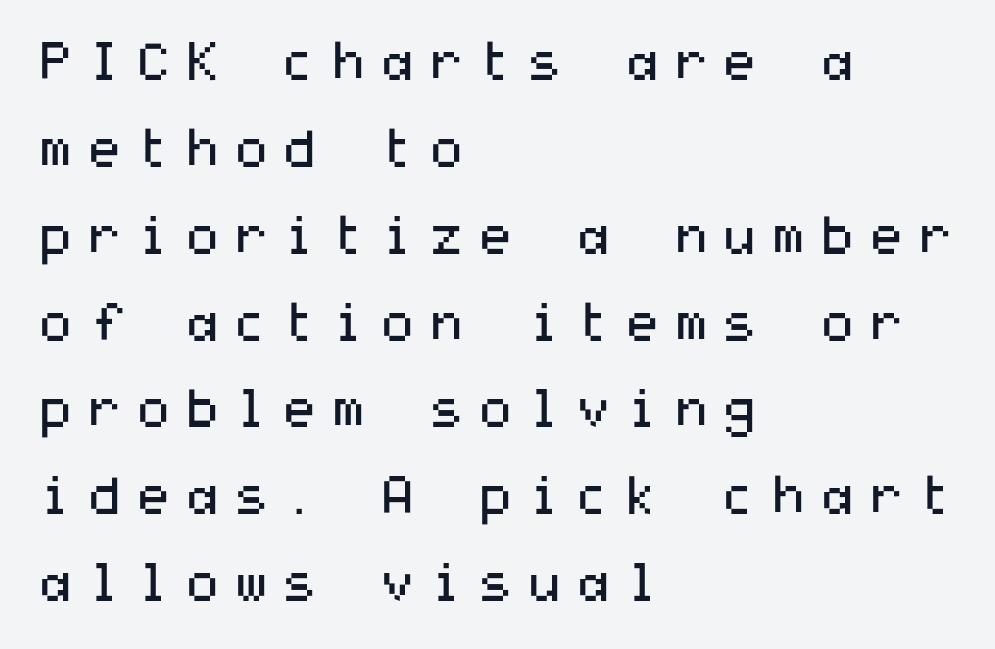
{"serif": "no", "italic": "no", "bold": "no", "weight": "regular", "width": "wide", "stroke_contrast": "medium", "x_height": "medium", "underline": "no", "align": "left", "line_spacing": "normal", "line_spacing_ratio": 1.67, "letter_spacing": "wide", "letter_spacing_em": 0.24, "glyph_px": 52}
